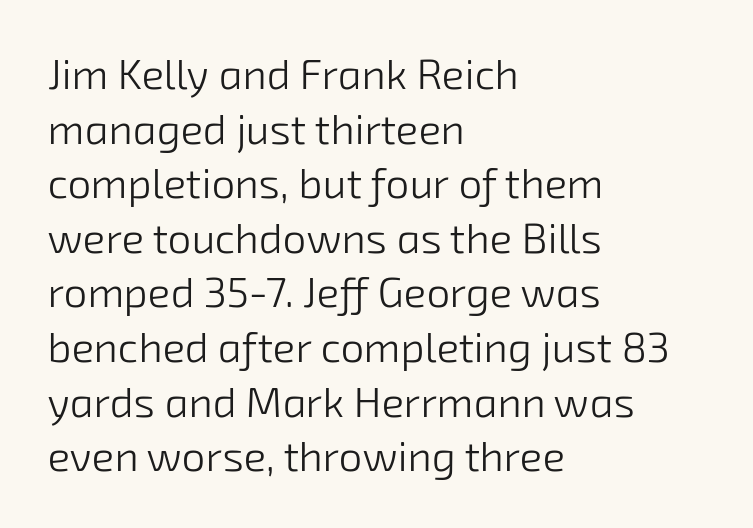
{"serif": "no", "bold": "no", "weight": "light", "width": "normal", "stroke_contrast": "low", "x_height": "medium", "monospaced": "no", "underline": "no", "align": "left", "line_spacing": "normal", "line_spacing_ratio": 1.3, "letter_spacing": "normal", "letter_spacing_em": 0.0, "glyph_px": 42}
